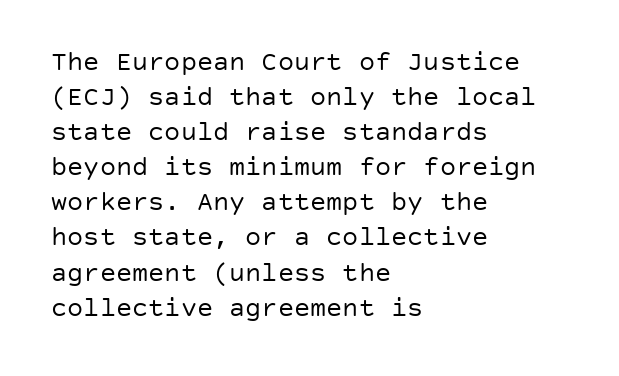
{"italic": "no", "bold": "no", "underline": "no", "align": "left", "line_spacing": "normal", "line_spacing_ratio": 1.3, "letter_spacing": "normal", "letter_spacing_em": 0.0, "glyph_px": 27}
